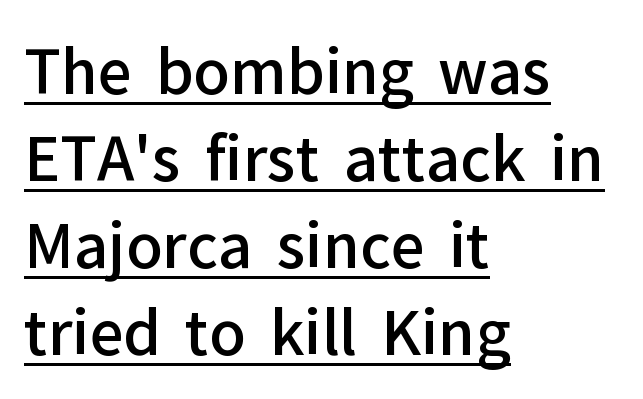
Vertically, the passage feels balanced, rows spaced as you'd expect. Nope, no serifs anywhere on these letters. You could call the tracking neutral — neither tight nor loose. The paragraph has a hard left edge and a soft right edge.
